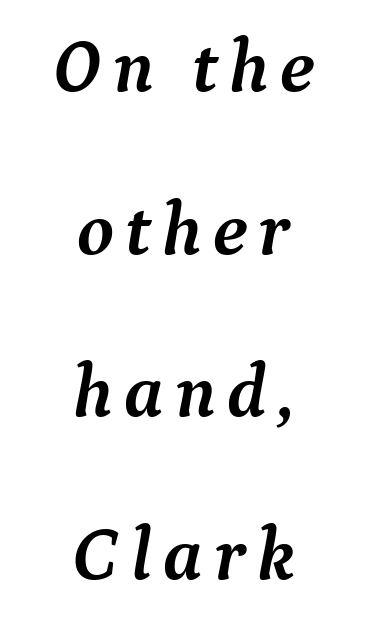
Proportional: the letters do not fall into vertical columns. A centered setting, common on invitations and titles, is used for this passage. Notice the wide empty band between every row — that's loose leading. Type style note: has serifs.
